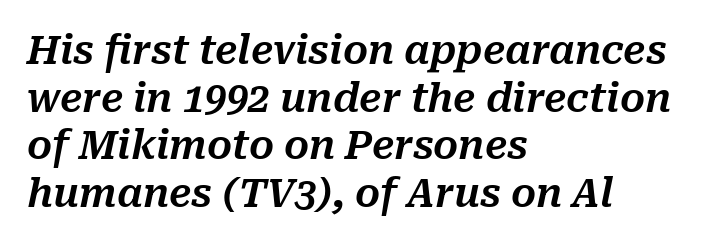
How are the letters spaced? Ordinarily, with no added tracking. A classic flush-left, rag-right setting is used for this passage. The passage shown is typed in a proportional face where columns would drift. These lines were composed using italics. Only glyphs here, with clear space below each row.
